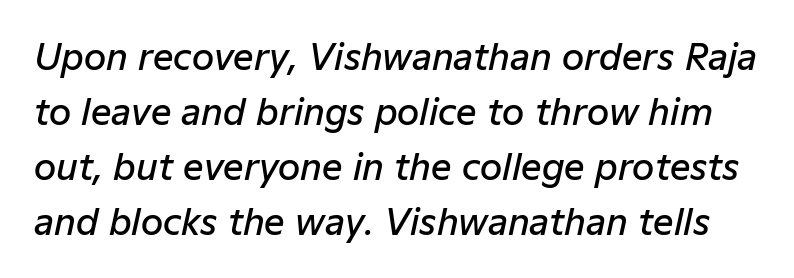
Q: Is the text bold? A: Semi-bold.
Q: Is the text italic (slanted)? A: Yes, it leans right by about 12 degrees.
Q: Is the text underlined? A: No.
Q: Is the spacing between letters normal or unusually wide? A: Normal.
Q: Is the spacing between lines tight, normal or loose? A: Normal.
Q: Width (condensed, normal, or wide)? A: Normal.
Q: Stroke contrast? A: Low.
Q: x-height? A: Medium.
Q: Monospaced? A: No.
